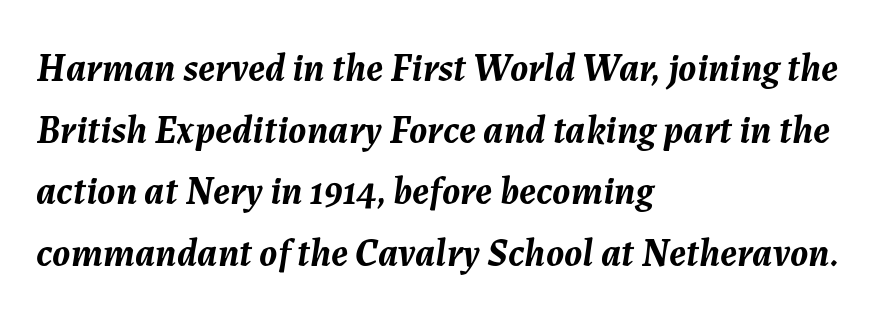
These lines keep a tight, regular rhythm from letter to letter. The rag falls on the right side of this text block. Characters are canted at an angle relative to the baseline's perpendicular. The face used here is proportionally spaced, like ordinary book or web type.
